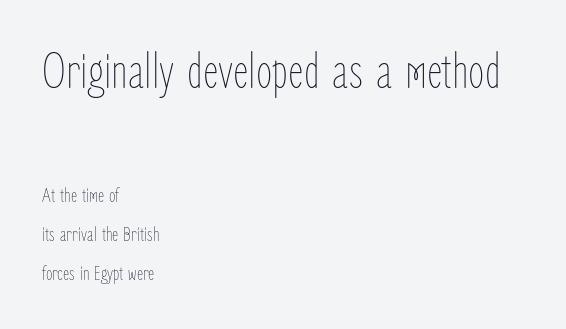
The image shows 53 px thin, condensed type, upright; set left-aligned, line spacing 1.87x, normal letter spacing, not underlined; the first (top) block is 2.52x larger; low stroke contrast and a medium x-height.
